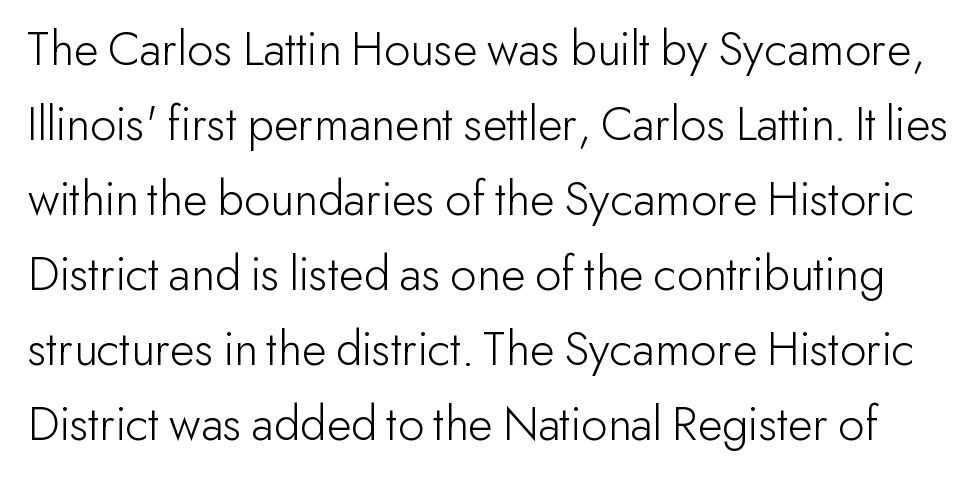
{"serif": "no", "italic": "no", "bold": "no", "weight": "light", "width": "normal", "stroke_contrast": "low", "x_height": "small", "monospaced": "no", "underline": "no", "line_spacing": "normal", "line_spacing_ratio": 1.47, "letter_spacing": "normal", "letter_spacing_em": 0.0, "glyph_px": 51}
